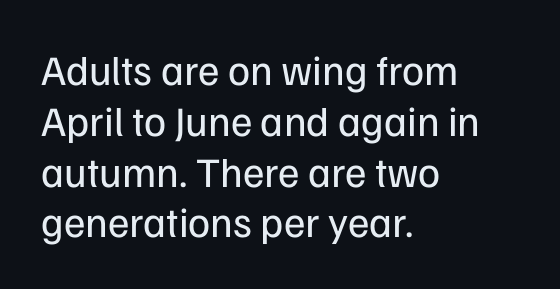
The image shows 42 px regular-weight sans-serif type, upright; set left-aligned, line spacing 1.21x, normal letter spacing, not underlined; low stroke contrast and a medium x-height.
